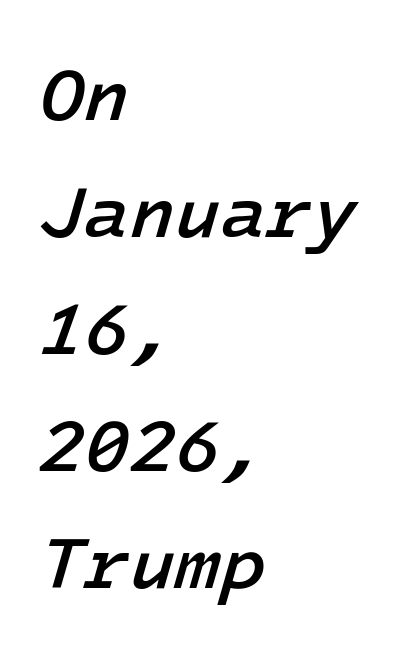
{"italic": "yes", "lean": "right", "slant_degrees": 16, "bold": "semi", "weight": "semibold", "width": "normal", "stroke_contrast": "low", "x_height": "medium", "underline": "no", "align": "left", "line_spacing": "normal", "line_spacing_ratio": 1.58, "letter_spacing": "normal", "letter_spacing_em": 0.0, "glyph_px": 74}
